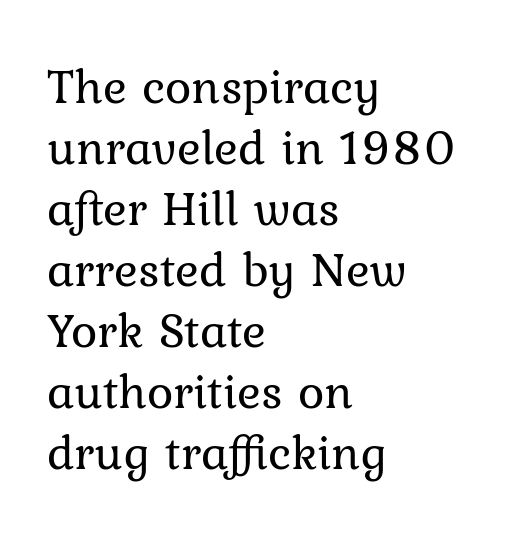
Q: Is the text bold? A: No.
Q: Is the text italic (slanted)? A: No, it is upright.
Q: Is the text underlined? A: No.
Q: How is the paragraph aligned? A: Left-aligned.
Q: Is the spacing between letters normal or unusually wide? A: Normal.
Q: Width (condensed, normal, or wide)? A: Normal.
Q: Stroke contrast? A: Low.
Q: x-height? A: Medium.
Q: Monospaced? A: No.
